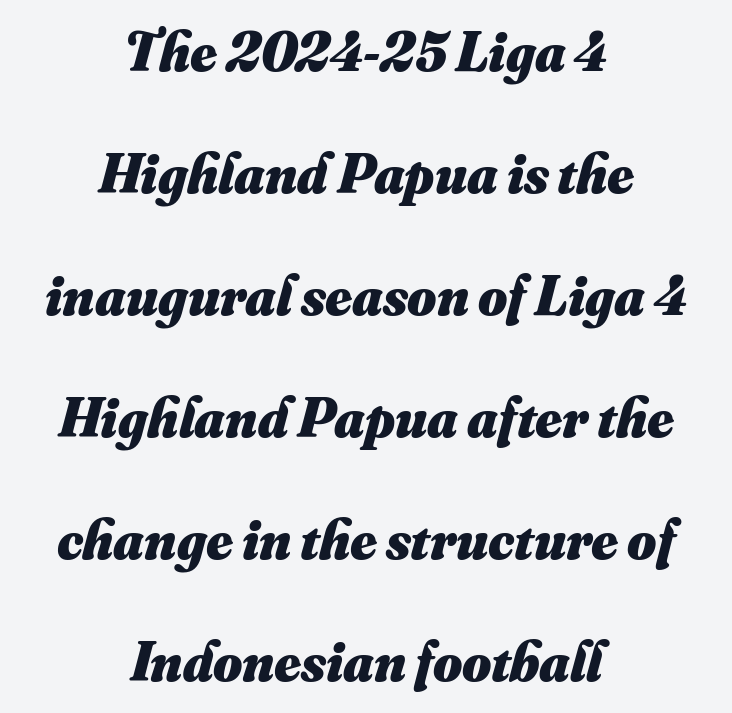
Q: Is the text bold? A: Yes.
Q: Is the text underlined? A: No.
Q: How is the paragraph aligned? A: Centered.
Q: Is the spacing between letters normal or unusually wide? A: Normal.
Q: Is the spacing between lines tight, normal or loose? A: Loose.
Q: Width (condensed, normal, or wide)? A: Normal.
Q: Stroke contrast? A: Medium.
Q: x-height? A: Small.
Q: Monospaced? A: No.
